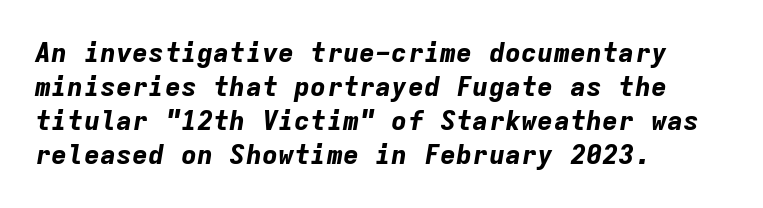
Is there much room between lines? A standard amount, neither cramped nor airy. Plain, unruled lines of type. The letters are slanted; this is an italic face. Line starts are locked; line ends wander. Set as a true bold cut, around the 700 mark.
